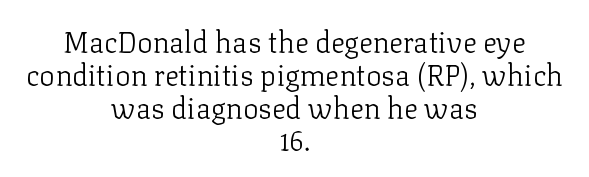
The image shows 29 px light serif type, upright; set centered, tight line spacing (1.13x), normal letter spacing, not underlined; low stroke contrast and a medium x-height.
